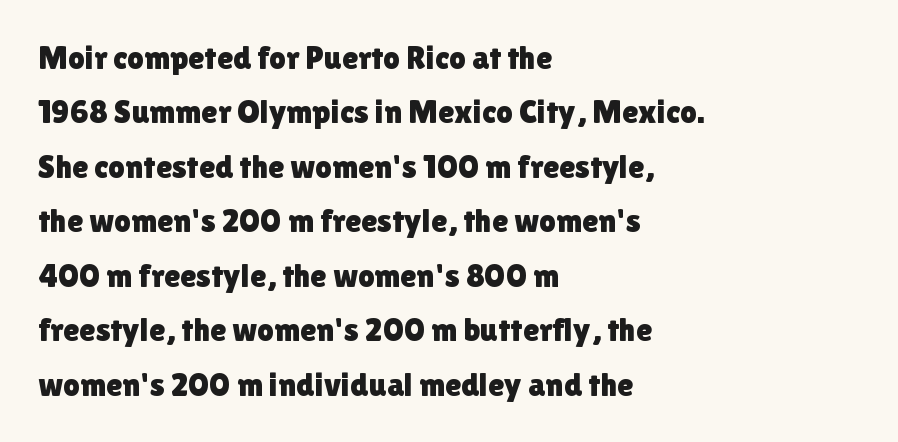
{"serif": "no", "italic": "no", "width": "normal", "x_height": "medium", "monospaced": "no", "underline": "no", "align": "left", "line_spacing": "normal", "line_spacing_ratio": 1.65, "letter_spacing": "normal", "letter_spacing_em": 0.0, "glyph_px": 33}
